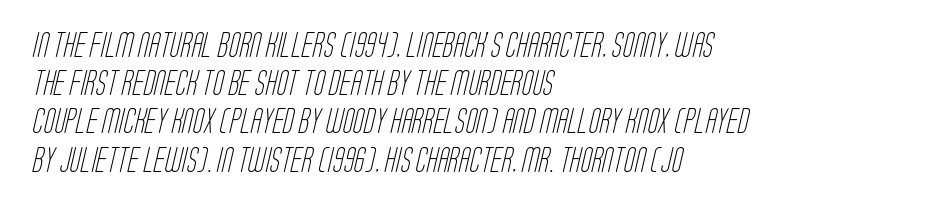
The image shows 25 px text type; set left-aligned, normal line spacing (1.53x), normal letter spacing, not underlined.
